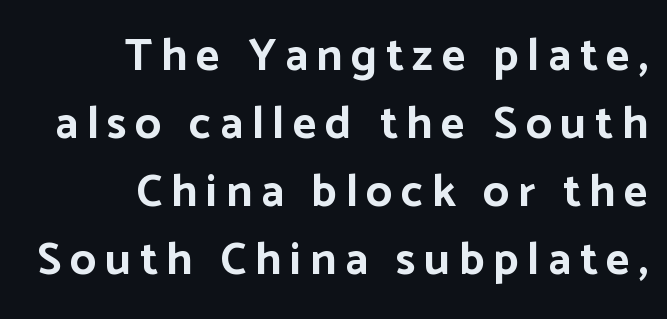
Q: Is the text bold? A: Yes.
Q: Is the text italic (slanted)? A: No, it is upright.
Q: Is the typeface a serif or a sans-serif typeface? A: Sans-serif.
Q: Is the text underlined? A: No.
Q: How is the paragraph aligned? A: Right-aligned.
Q: Is the spacing between lines tight, normal or loose? A: Normal.
Q: Width (condensed, normal, or wide)? A: Normal.
Q: Stroke contrast? A: Low.
Q: x-height? A: Medium.
Q: Monospaced? A: No.
